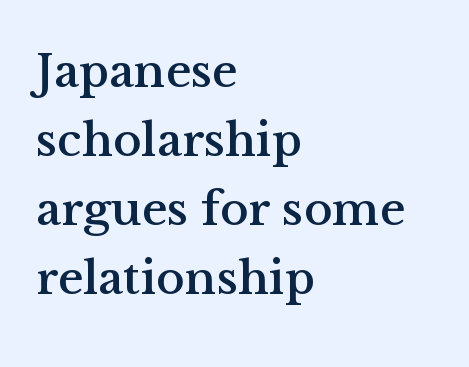
Words appear dense and cohesive because spacing is normal. The rendering uses a moderate line-height, typical for paragraphs. Are there feet on the stems? There are — it's a serif. Does the lettering tilt? It doesn't — this is upright.
